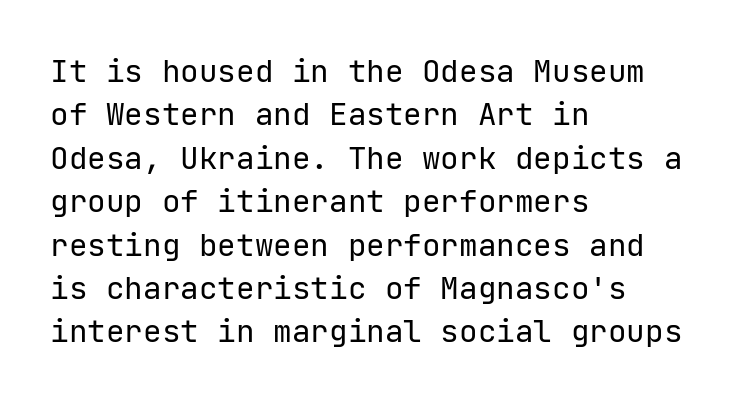
Q: Is the text bold? A: No.
Q: Is the text italic (slanted)? A: No, it is upright.
Q: Is the typeface a serif or a sans-serif typeface? A: Sans-serif.
Q: Is the text underlined? A: No.
Q: How is the paragraph aligned? A: Left-aligned.
Q: Is the spacing between letters normal or unusually wide? A: Normal.
Q: Is the spacing between lines tight, normal or loose? A: Normal.
Q: Width (condensed, normal, or wide)? A: Normal.
Q: Stroke contrast? A: Low.
Q: x-height? A: Medium.
